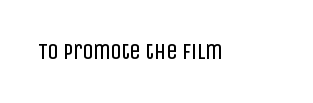
The image shows 22 px text type, upright; set normal letter spacing, not underlined.
